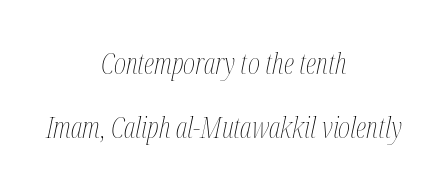
{"italic": "yes", "lean": "right", "slant_degrees": 12, "bold": "no", "weight": "thin", "width": "condensed", "stroke_contrast": "medium", "x_height": "medium", "monospaced": "no", "underline": "no", "align": "center", "line_spacing": "loose", "line_spacing_ratio": 2.21, "letter_spacing": "normal", "letter_spacing_em": 0.0, "glyph_px": 29}
